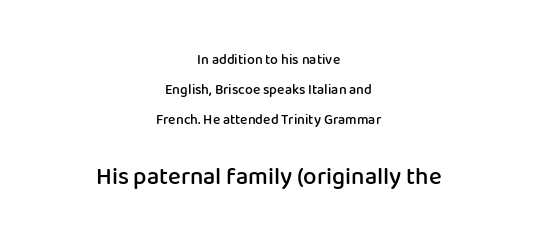
The image shows 24 px text type, upright; set centered, loose line spacing (2.14x), normal letter spacing, not underlined; the second (bottom) block is 1.71x larger.
